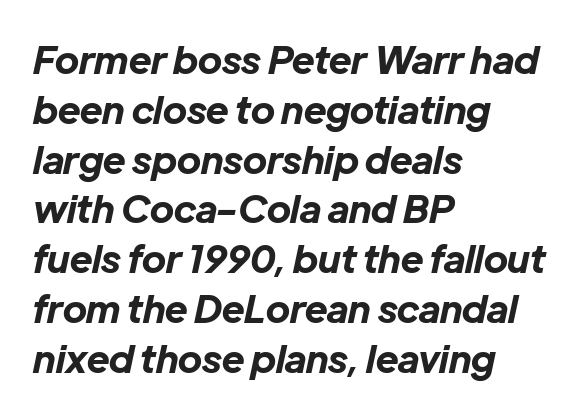
Each word holds together tightly as a unit, with standard inter-letter gaps. Students, this is bold: see how much ink each stroke carries. Letters rest on an invisible, unmarked baseline. The axis of the letterforms is tilted away from vertical.
